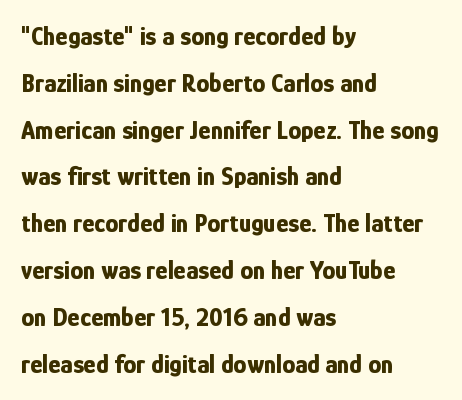
{"italic": "no", "bold": "yes", "underline": "no", "align": "left", "line_spacing_ratio": 1.8, "letter_spacing": "normal", "letter_spacing_em": 0.0, "glyph_px": 26}
